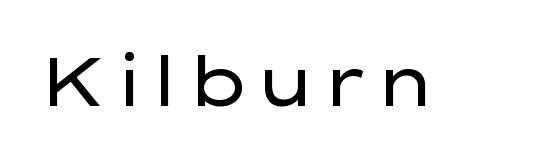
Each stroke keeps to a modest, everyday thickness or less. This rendering features lettering with no underline. The gaps between neighbouring characters are ordinary and unremarkable. The axis of the letterforms is exactly vertical.
